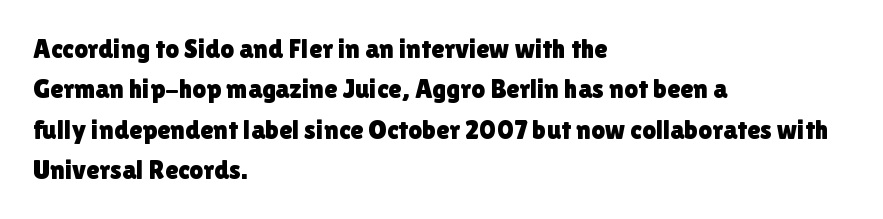
No italicization has been applied; the sample stays upright. This block has exactly the height ordinary leading produces. Students, note that the glyphs here touch the page at normal intervals. Typeset ragged right — the left edge is the straight one.
